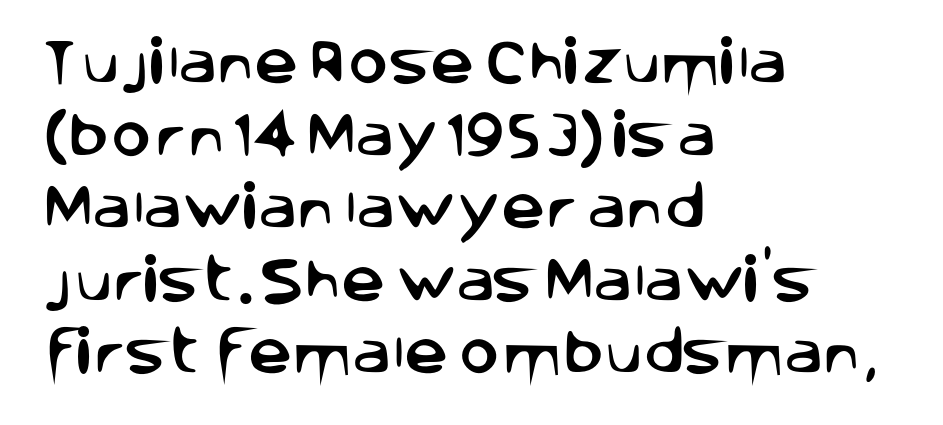
Check the space under the baseline: it is left empty. The type sits square on the baseline with zero lean. Characters follow at the spacing the type designer built in. These lines are rendered in a variable-pitch font. Line spacing here is normal.
